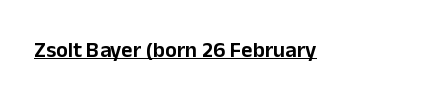
Compared with typical body copy, the letter spacing here is the same. Honestly, the underline is the first thing you notice here. No italicization has been applied; the sample stays upright.
